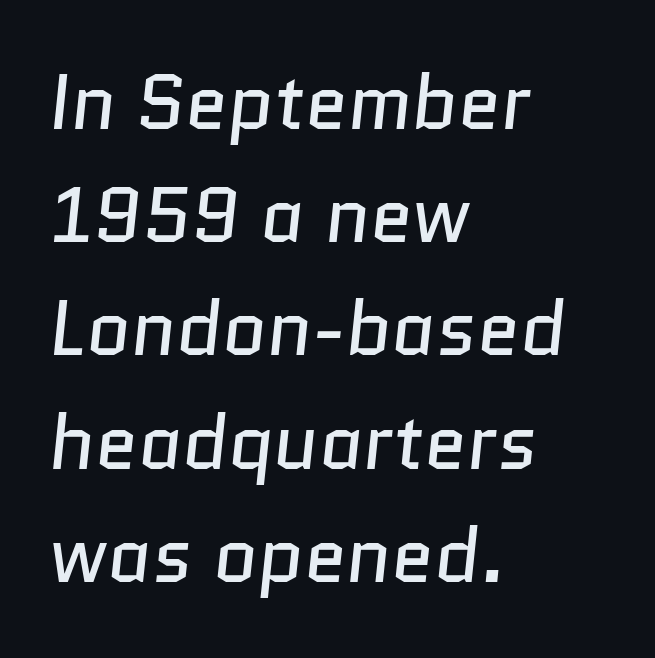
Just letters on the line, the space beneath them empty. Reading down the column, the eye jumps a familiar distance to each next line. The passage shown has conventional tracking throughout. The glyphs in this specimen are sans serif.
